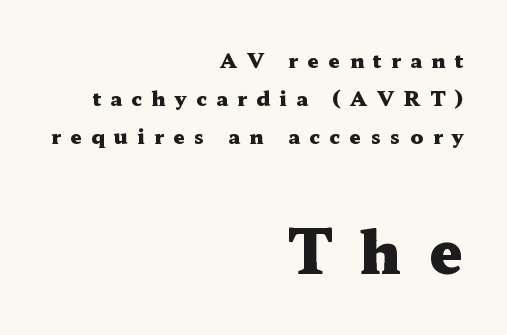
{"serif": "yes", "italic": "no", "bold": "yes", "weight": "heavy", "width": "wide", "stroke_contrast": "medium", "x_height": "medium", "monospaced": "no", "underline": "no", "align": "right", "line_spacing_ratio": 1.89, "letter_spacing": "wide", "letter_spacing_em": 0.47, "larger_block": "second", "size_ratio": 2.95, "glyph_px": 59}
